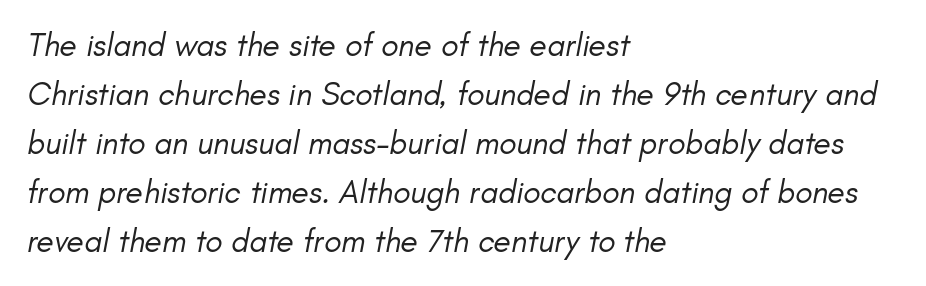
Lines of text with bare space underneath. Spacing verdict: proportional, widths tailored to each character. The rows are spaced the way most documents space them. The lettering tilts uniformly, giving the passage an italic look.
